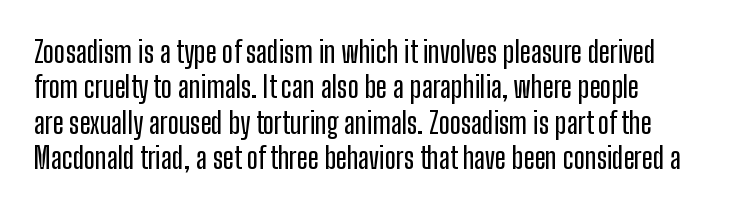
Underlining? Definitely not there. Upright lettering throughout. The font family rendered here belongs to the sans-serif group. Each letter keeps its own natural width here, so spacing adapts to shape. The rendering keeps characters at their native spacing.
